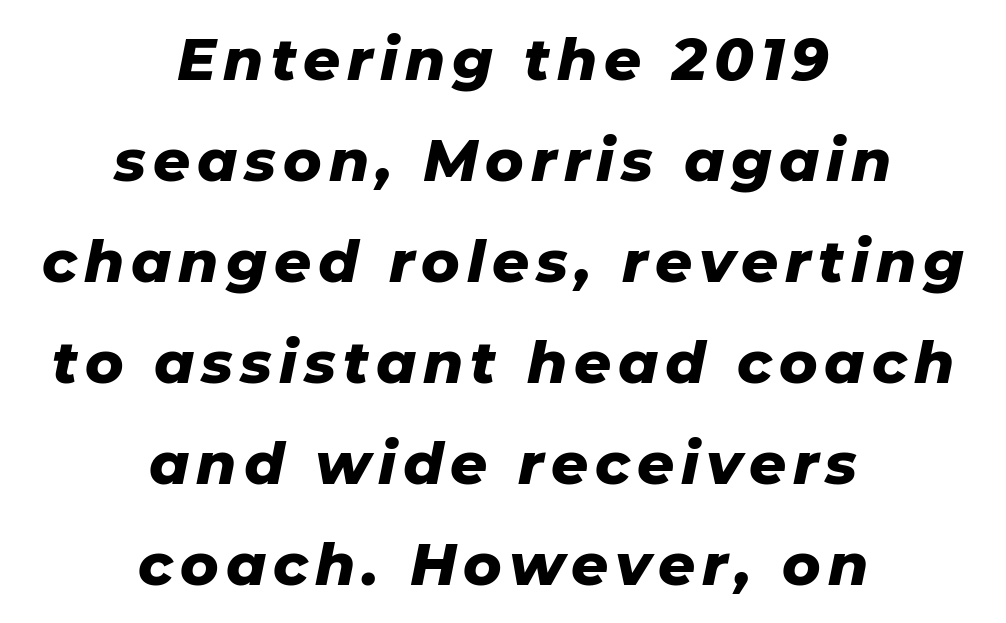
Q: Is the text bold? A: Yes.
Q: Is the text italic (slanted)? A: Yes, it leans right by about 11 degrees.
Q: Is the text underlined? A: No.
Q: How is the paragraph aligned? A: Centered.
Q: Width (condensed, normal, or wide)? A: Normal.
Q: Stroke contrast? A: Low.
Q: x-height? A: Medium.
Q: Monospaced? A: No.
